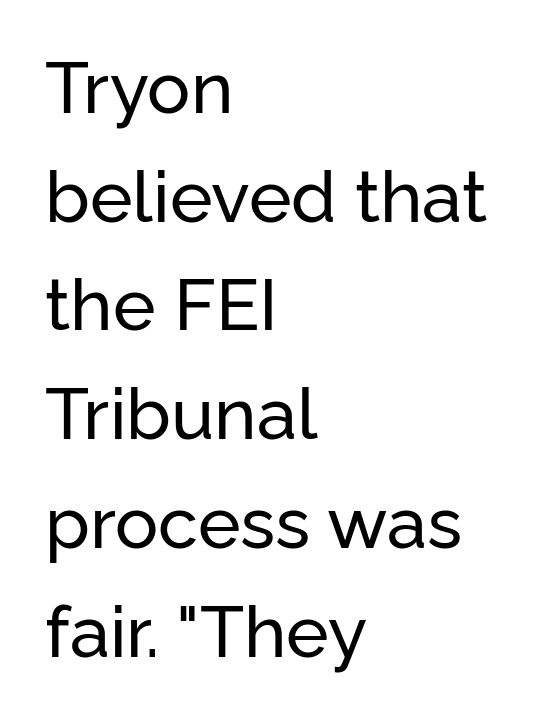
The image shows 72 px sans-serif type, upright; set left-aligned, normal line spacing (1.51x), normal letter spacing, not underlined; low stroke contrast and a medium x-height.
